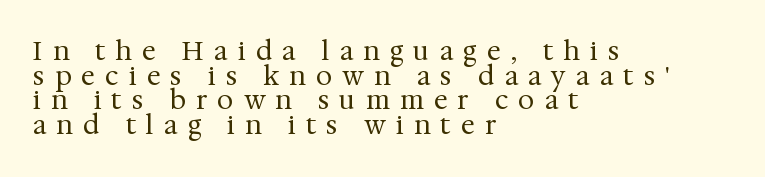
The image shows 26 px text type, upright; set left-aligned, tight line spacing (0.95x), unusually wide letter spacing (+0.4 em), not underlined.
